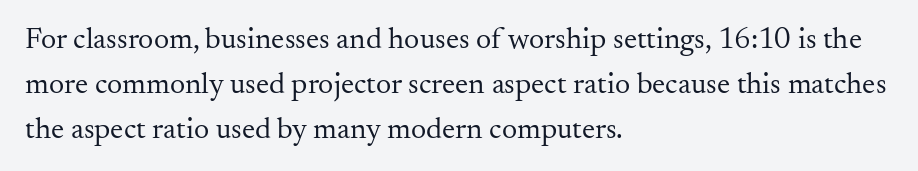
The image shows 30 px regular-weight serif type, upright; set left-aligned, normal line spacing (1.5x), normal letter spacing, not underlined; medium stroke contrast and a small x-height.
